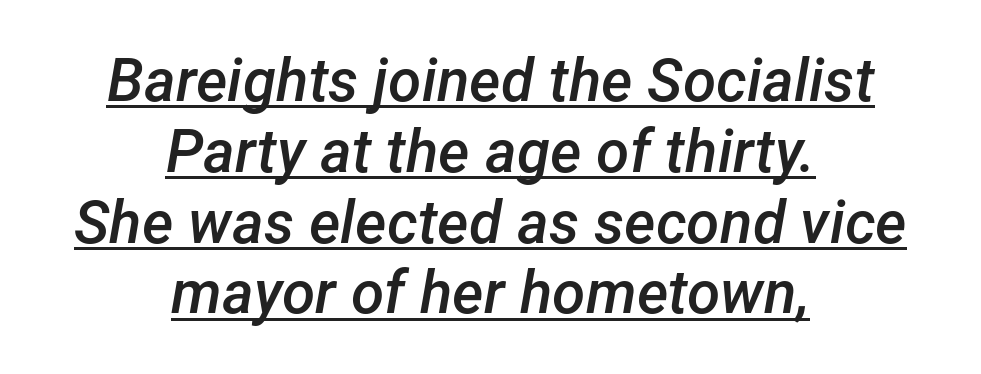
Q: Is the text bold? A: Semi-bold.
Q: Is the text italic (slanted)? A: Yes, it leans right by about 12 degrees.
Q: Is the text underlined? A: Yes.
Q: How is the paragraph aligned? A: Centered.
Q: Is the spacing between letters normal or unusually wide? A: Normal.
Q: Width (condensed, normal, or wide)? A: Normal.
Q: Stroke contrast? A: Low.
Q: x-height? A: Medium.
Q: Monospaced? A: No.
